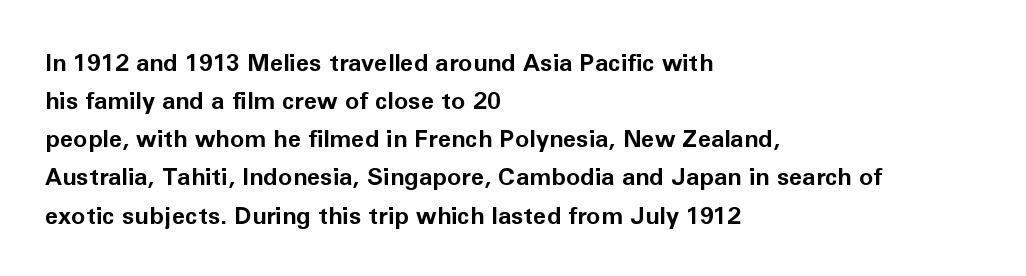
Q: Is the text bold? A: Yes.
Q: Is the text italic (slanted)? A: No, it is upright.
Q: Is the text underlined? A: No.
Q: How is the paragraph aligned? A: Left-aligned.
Q: Is the spacing between letters normal or unusually wide? A: Normal.
Q: Is the spacing between lines tight, normal or loose? A: Normal.
